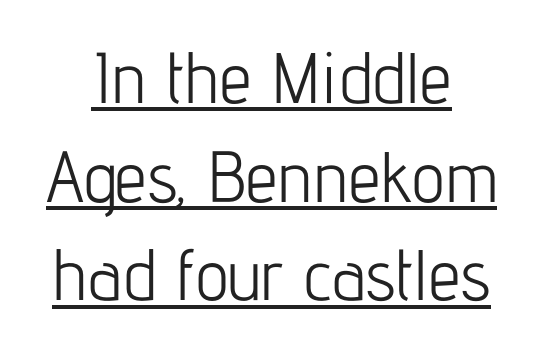
{"serif": "no", "italic": "no", "bold": "no", "weight": "light", "width": "condensed", "stroke_contrast": "low", "x_height": "medium", "monospaced": "no", "underline": "yes", "align": "center", "line_spacing": "normal", "line_spacing_ratio": 1.37, "letter_spacing": "normal", "letter_spacing_em": 0.0, "glyph_px": 72}
